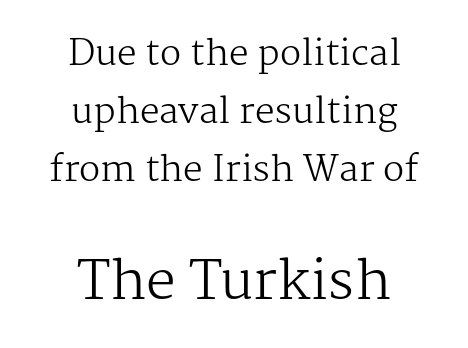
{"serif": "yes", "italic": "no", "bold": "no", "weight": "regular", "width": "normal", "stroke_contrast": "medium", "x_height": "medium", "monospaced": "no", "underline": "no", "align": "center", "line_spacing": "normal", "line_spacing_ratio": 1.66, "letter_spacing": "normal", "letter_spacing_em": 0.0, "larger_block": "second", "size_ratio": 1.51, "glyph_px": 53}
